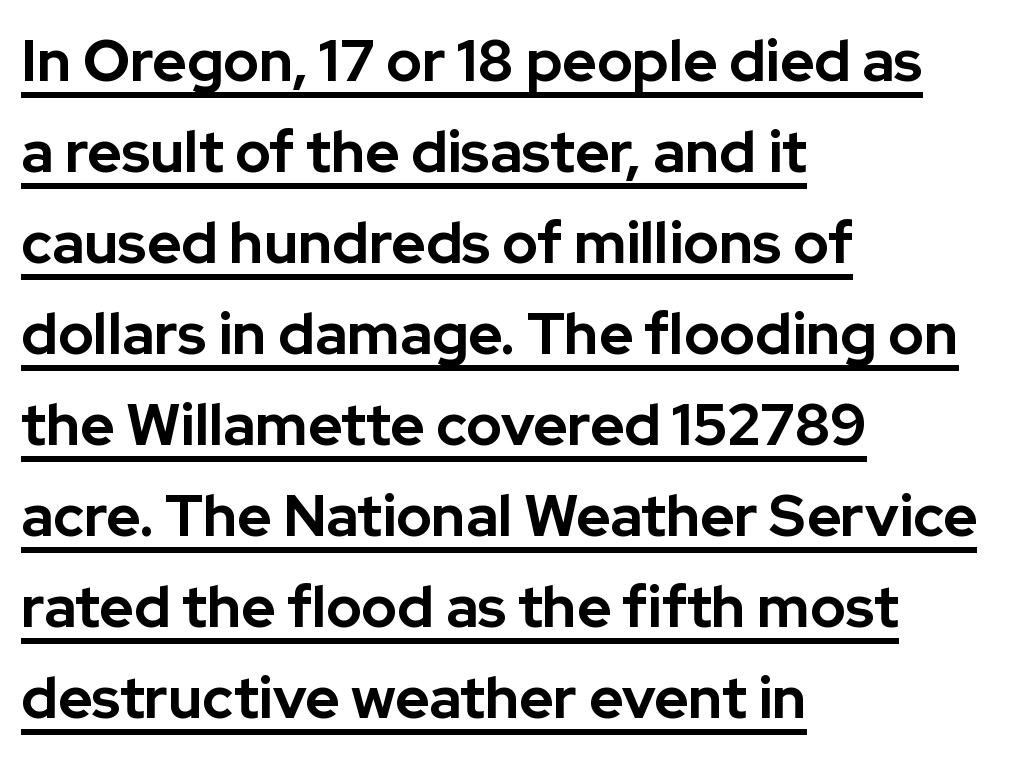
The image shows 58 px bold sans-serif type, upright; set left-aligned, normal line spacing (1.57x), normal letter spacing, underlined; low stroke contrast and a medium x-height.
